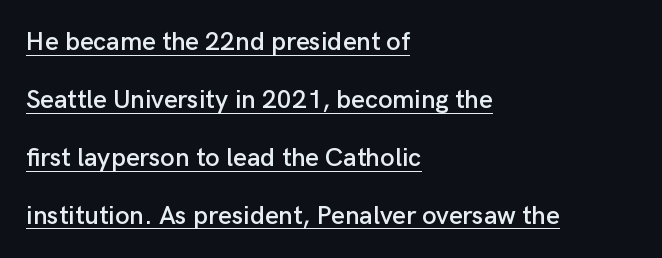
Q: Is the text italic (slanted)? A: No, it is upright.
Q: Is the text underlined? A: Yes.
Q: How is the paragraph aligned? A: Left-aligned.
Q: Is the spacing between letters normal or unusually wide? A: Normal.
Q: Is the spacing between lines tight, normal or loose? A: Loose.
